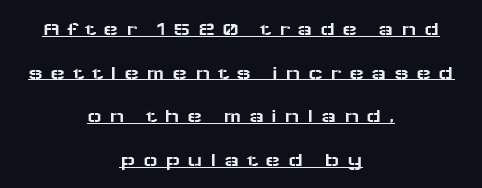
Q: Is the text italic (slanted)? A: No, it is upright.
Q: Is the text underlined? A: Yes.
Q: How is the paragraph aligned? A: Centered.
Q: Is the spacing between letters normal or unusually wide? A: Unusually wide.
Q: Is the spacing between lines tight, normal or loose? A: Loose.
